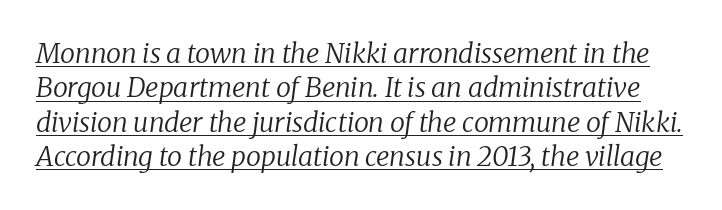
{"italic": "yes", "lean": "right", "slant_degrees": 8, "bold": "no", "underline": "yes", "line_spacing": "normal", "line_spacing_ratio": 1.27, "letter_spacing": "normal", "letter_spacing_em": 0.0, "glyph_px": 27}
